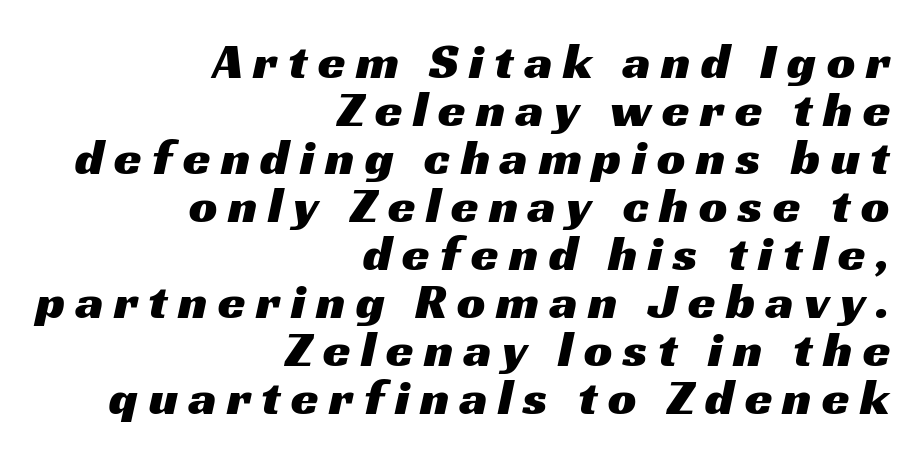
{"serif": "no", "width": "wide", "stroke_contrast": "medium", "x_height": "medium", "monospaced": "no", "underline": "no", "align": "right", "line_spacing": "tight", "line_spacing_ratio": 0.96, "letter_spacing": "wide", "letter_spacing_em": 0.21, "glyph_px": 50}
